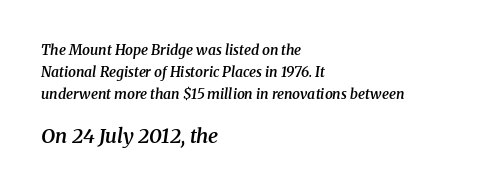
Which of the two is more prominent by size? The second, at the bottom. If you drew a line through each stem, it would be angled. Each row of text sits above clean, open space. Where is the straight margin? On the left.
